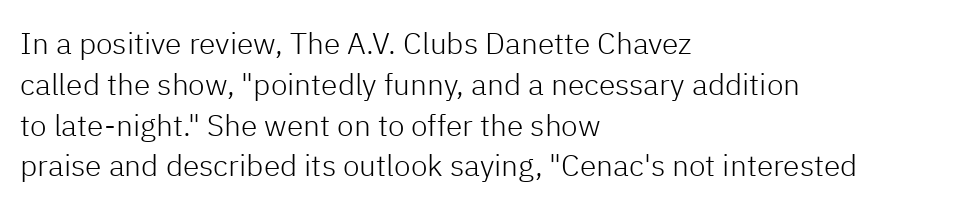
Q: Is the text bold? A: No.
Q: Is the text italic (slanted)? A: No, it is upright.
Q: Is the typeface a serif or a sans-serif typeface? A: Sans-serif.
Q: Is the text underlined? A: No.
Q: How is the paragraph aligned? A: Left-aligned.
Q: Is the spacing between letters normal or unusually wide? A: Normal.
Q: Is the spacing between lines tight, normal or loose? A: Normal.
Q: Width (condensed, normal, or wide)? A: Normal.
Q: Stroke contrast? A: Low.
Q: x-height? A: Medium.
Q: Monospaced? A: No.
